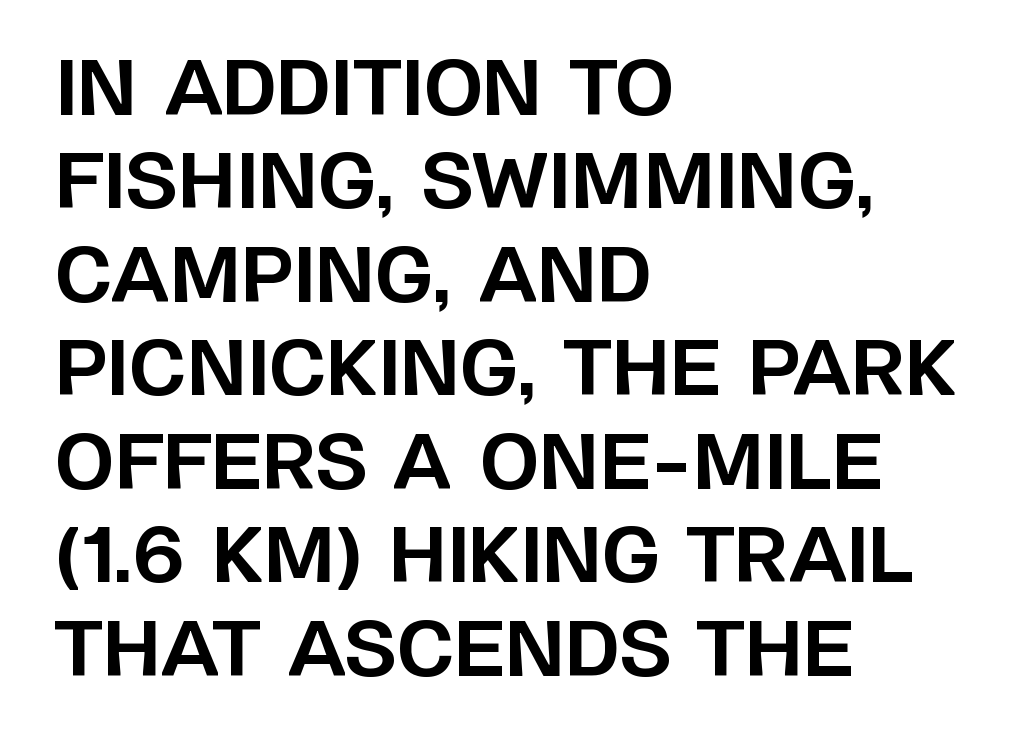
The letters advance in unequal steps, a hallmark of proportional type. Descenders are the only things crossing below the line. How heavy is the stroke? Heavy — this is a bold. These lines keep a tight, regular rhythm from letter to letter. The axis of the letterforms is exactly vertical. Every row of glyphs begins at an identical x-position on the left.
